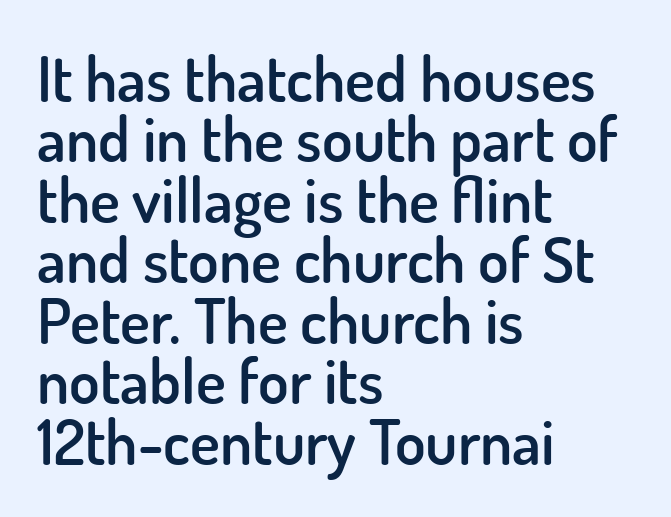
Q: Is the text bold? A: Semi-bold.
Q: Is the text italic (slanted)? A: No, it is upright.
Q: Is the typeface a serif or a sans-serif typeface? A: Sans-serif.
Q: Is the text underlined? A: No.
Q: How is the paragraph aligned? A: Left-aligned.
Q: Is the spacing between letters normal or unusually wide? A: Normal.
Q: Is the spacing between lines tight, normal or loose? A: Tight.
Q: Width (condensed, normal, or wide)? A: Normal.
Q: Stroke contrast? A: Low.
Q: x-height? A: Small.
Q: Monospaced? A: No.
